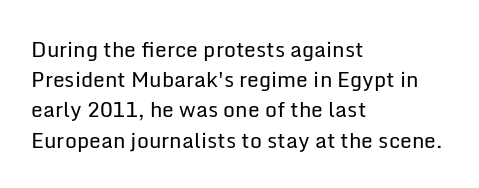
The image shows 21 px text type, upright; set left-aligned, normal line spacing (1.44x), normal letter spacing, not underlined.
